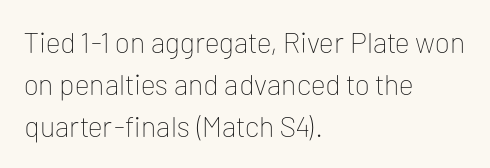
The image shows 29 px thin sans-serif type, upright; set left-aligned, normal line spacing (1.45x), normal letter spacing, not underlined; low stroke contrast and a medium x-height.
